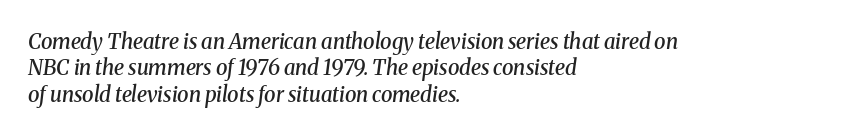
Q: Is the text bold? A: Semi-bold.
Q: Is the text italic (slanted)? A: Yes, it leans right by about 8 degrees.
Q: Is the text underlined? A: No.
Q: How is the paragraph aligned? A: Left-aligned.
Q: Is the spacing between letters normal or unusually wide? A: Normal.
Q: Is the spacing between lines tight, normal or loose? A: Normal.
